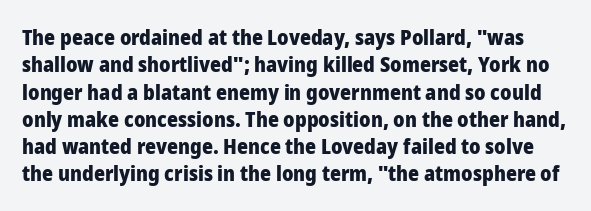
The image shows 21 px bold type, upright; set normal line spacing (1.3x), normal letter spacing, not underlined.
